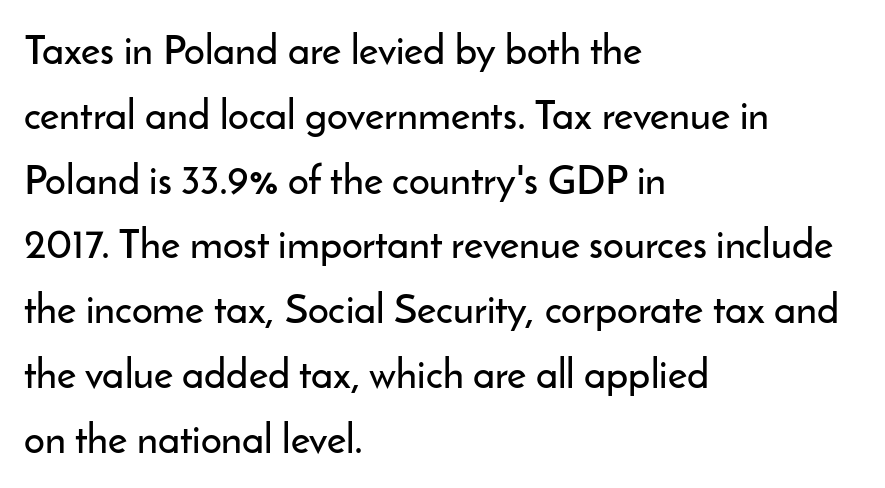
{"serif": "no", "italic": "no", "width": "normal", "stroke_contrast": "low", "x_height": "small", "monospaced": "no", "underline": "no", "align": "left", "line_spacing": "normal", "line_spacing_ratio": 1.58, "letter_spacing": "normal", "letter_spacing_em": 0.0, "glyph_px": 41}
